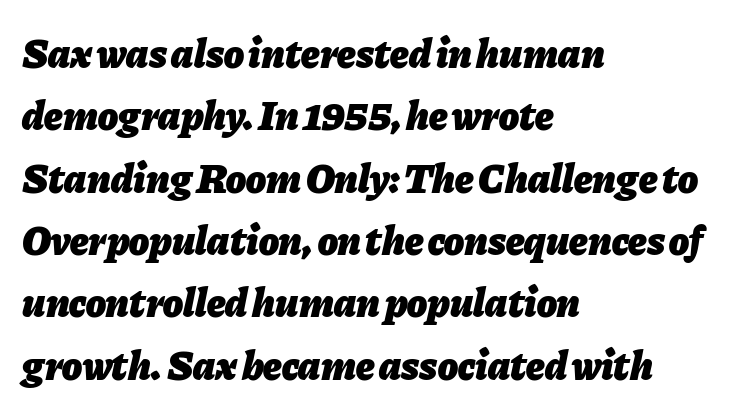
The image shows 41 px heavy type, italic (leaning right); set left-aligned, normal line spacing (1.52x), normal letter spacing, not underlined; low stroke contrast and a medium x-height.
